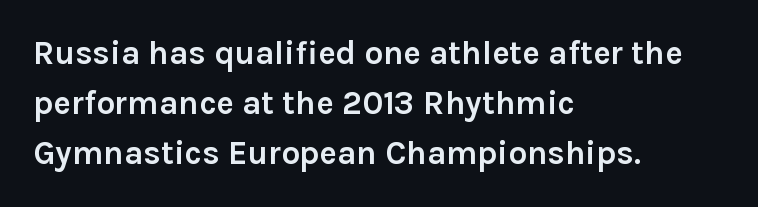
The image shows 33 px semibold sans-serif type, upright; set left-aligned, normal line spacing (1.52x), normal letter spacing, not underlined; low stroke contrast and a medium x-height.
